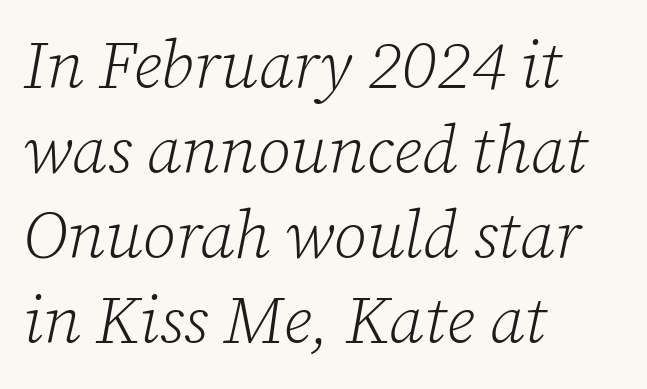
Is the block centered? No — it sits flush against the left margin. Descenders hang freely into open space. An italicized treatment has been applied to the whole sample. Does the leading feel generous? No, just average.
